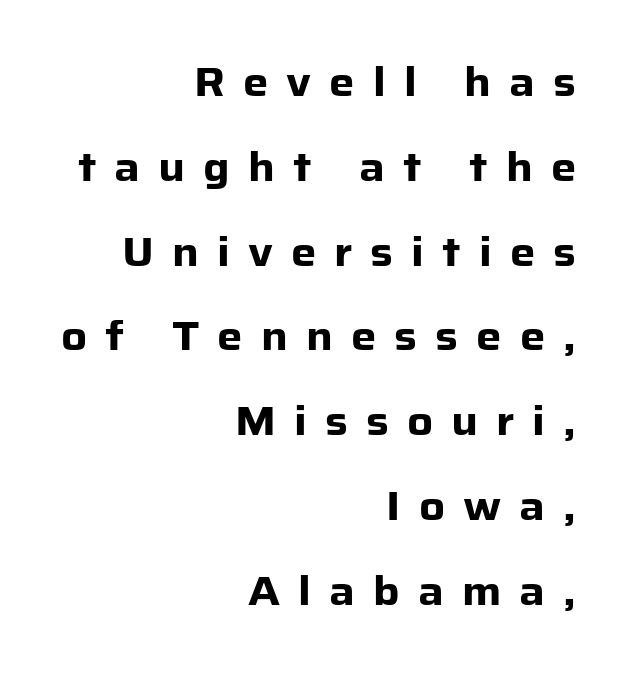
{"serif": "no", "italic": "no", "bold": "yes", "weight": "heavy", "width": "normal", "stroke_contrast": "low", "x_height": "medium", "monospaced": "no", "underline": "no", "align": "right", "line_spacing": "loose", "line_spacing_ratio": 2.12, "letter_spacing": "wide", "letter_spacing_em": 0.45, "glyph_px": 40}
